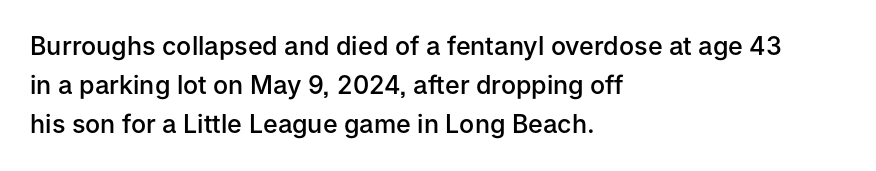
A bare baseline throughout the passage. The sample has been set in demibold, a notch under bold. The paragraph shown leans on its left margin. When letters stand straight like this, we call the style roman or upright. The space between consecutive lines is moderate.
